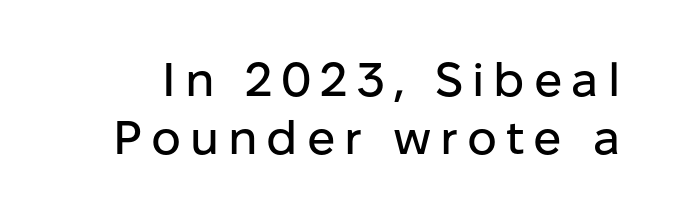
The image shows 47 px sans-serif type, upright; set line spacing 1.24x, not underlined; low stroke contrast and a medium x-height.
